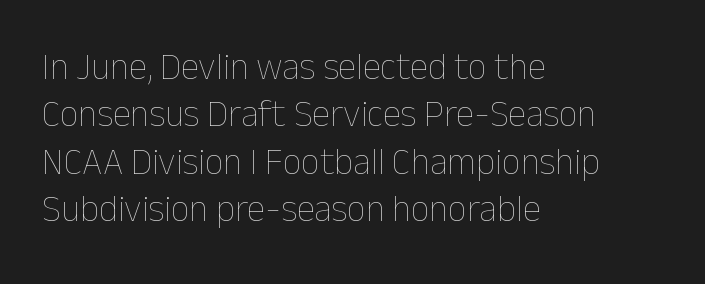
{"italic": "no", "bold": "no", "weight": "thin", "width": "normal", "stroke_contrast": "low", "x_height": "medium", "monospaced": "no", "underline": "no", "align": "left", "line_spacing": "normal", "line_spacing_ratio": 1.28, "letter_spacing": "normal", "letter_spacing_em": 0.0, "glyph_px": 37}
